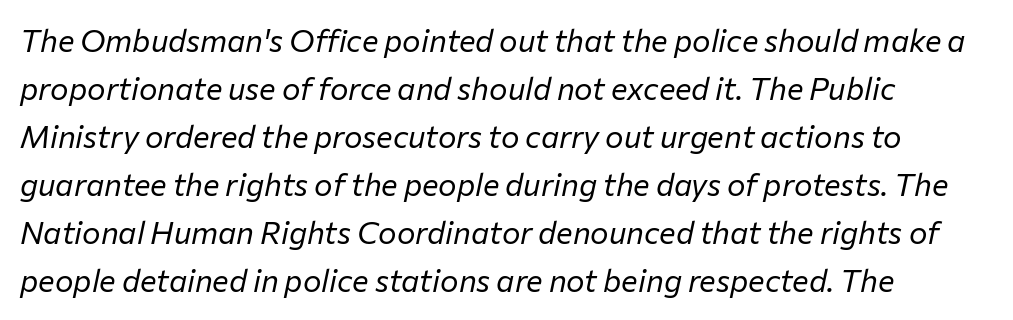
The image shows 31 px regular-weight type, italic (leaning right); set left-aligned, normal line spacing (1.55x), normal letter spacing, not underlined; low stroke contrast and a medium x-height.
